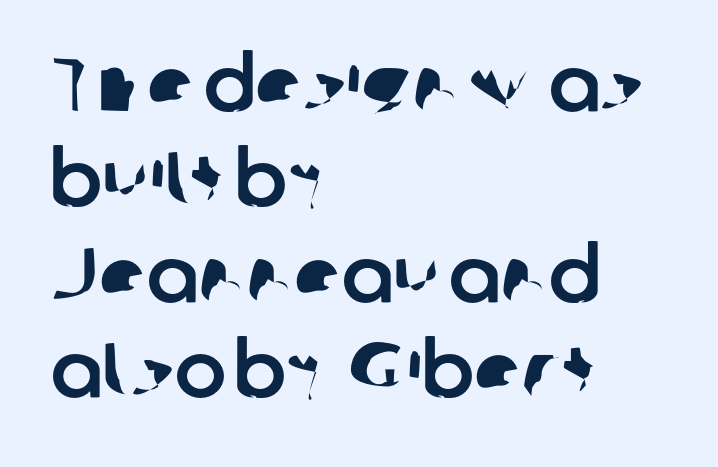
The rendering keeps characters at their native spacing. Horizontally, the lines are justified to the leading edge only. These lines are rendered in a variable-pitch font. To sum up the face: it is a sans, with no serifs. The gap between lines stays unmarked.
